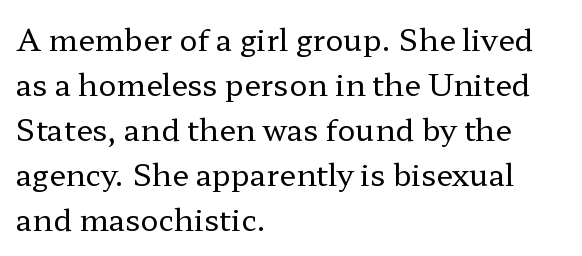
{"serif": "yes", "italic": "no", "bold": "no", "weight": "regular", "width": "wide", "stroke_contrast": "low", "x_height": "medium", "monospaced": "no", "underline": "no", "align": "left", "line_spacing": "normal", "line_spacing_ratio": 1.5, "letter_spacing": "normal", "letter_spacing_em": 0.0, "glyph_px": 30}
